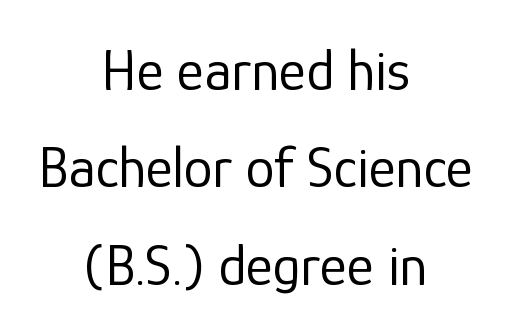
The image shows 58 px regular-weight sans-serif type, upright; set centered, normal line spacing (1.68x), normal letter spacing, not underlined; low stroke contrast and a medium x-height.
